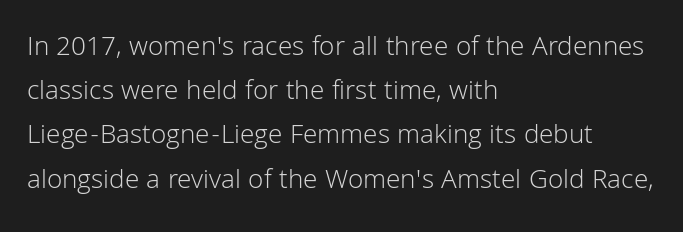
You can tell from the bare stems that sans-serif type was used. Ascenders rise straight up at ninety degrees. Underline: absent. Compared with typical body copy, the letter spacing here is the same. Vertical stems look standard width or narrower in stroke.
